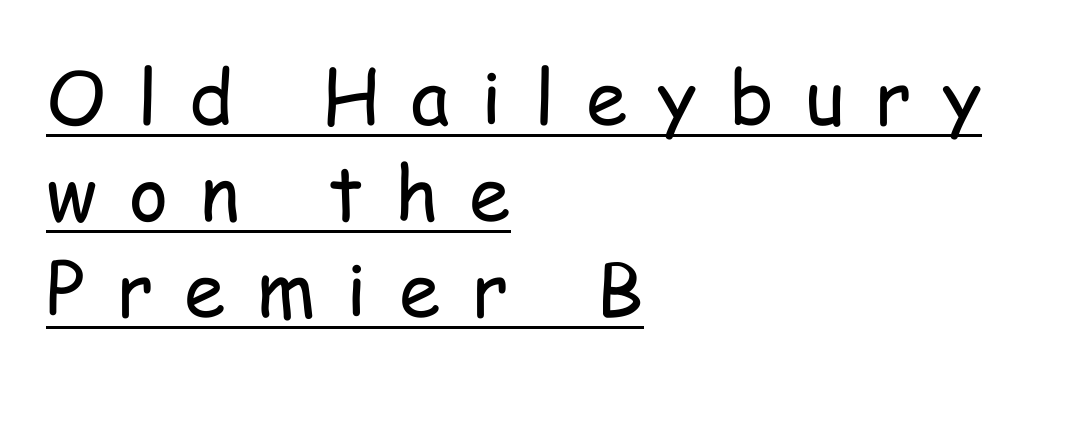
{"serif": "no", "italic": "no", "bold": "no", "weight": "regular", "width": "condensed", "stroke_contrast": "low", "x_height": "medium", "monospaced": "no", "underline": "yes", "align": "left", "line_spacing": "normal", "line_spacing_ratio": 1.28, "letter_spacing": "wide", "letter_spacing_em": 0.42, "glyph_px": 75}
